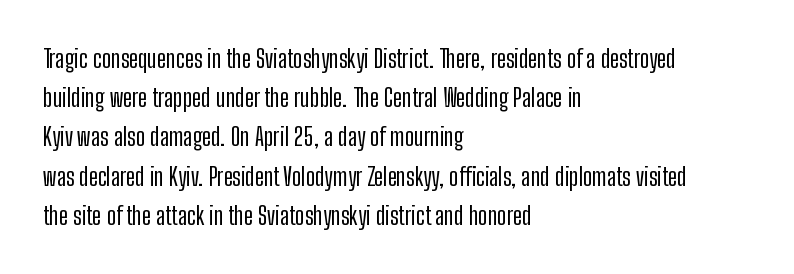
{"italic": "no", "underline": "no", "align": "left", "line_spacing": "normal", "line_spacing_ratio": 1.57, "letter_spacing": "normal", "letter_spacing_em": 0.0, "glyph_px": 25}
